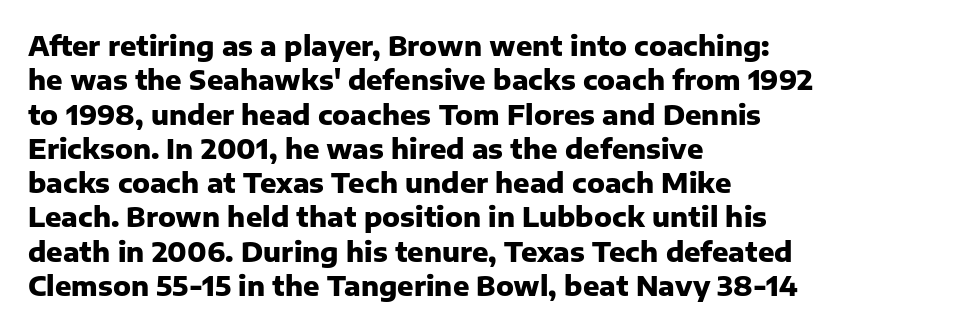
A typesetter would mark this as roman, not italic. Does the copy run flush right? No — it runs flush left. These words are printed bold, with thick strokes throughout. Successive baselines arrive at the customary interval. Caption: standard tracking, unaltered.
